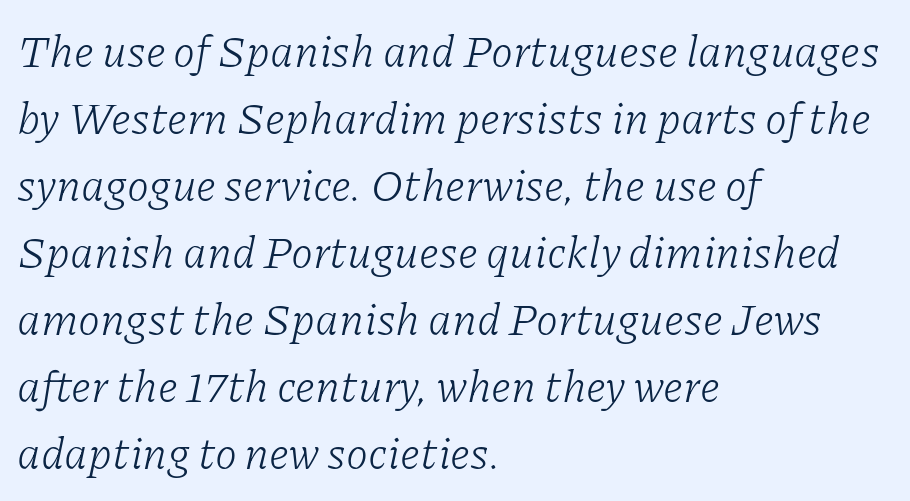
Weight: not bold — regular or lighter. The letters are slanted; this is an italic face. In terms of letterspacing, this is plain default setting. Does the leading feel generous? No, just average. The rendering shows small feet on the letterforms — a serif design. Where is the straight margin? On the left.
